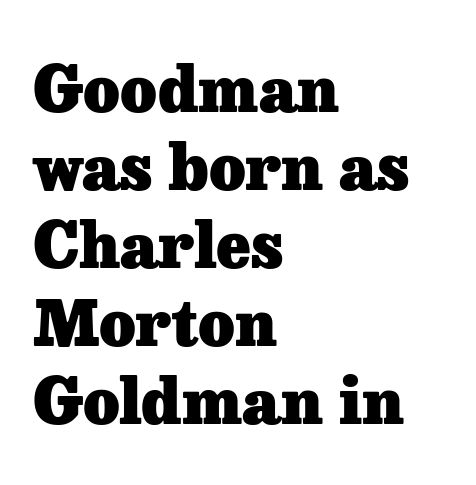
{"serif": "yes", "italic": "no", "bold": "yes", "weight": "heavy", "width": "normal", "stroke_contrast": "low", "x_height": "medium", "monospaced": "no", "underline": "no", "align": "left", "line_spacing_ratio": 1.24, "letter_spacing": "normal", "letter_spacing_em": 0.0, "glyph_px": 63}
